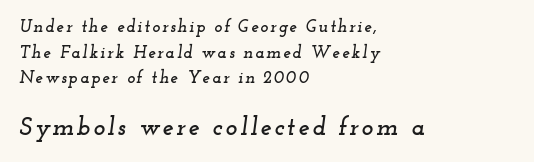
If you squint, the bottom block still reads clearly — it's the larger of the two. Notice how descenders clear the ascenders below comfortably — that's standard leading. Has an underline been added? It has not. The rendering anchors every line to the left-hand side.
